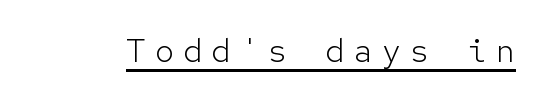
Characters follow at a spacing far wider than the type designer built in. Do the characters align in a grid? Yes, the font is monospaced. This rendering features underlined lettering. Vertical strokes here are truly vertical. Weight: in the light-to-regular range.
